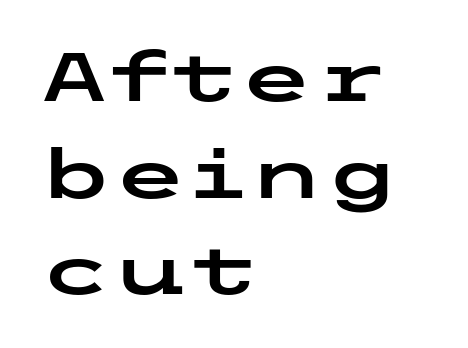
Horizontal alignment here is leftward, the default for most running prose. The letterforms sit shoulder to shoulder at normal distance. Posture: straight, roman, zero tilt. In terms of letterform style, serifs are entirely absent. In terms of leading, this rendering sits right in the middle. Underlining? Definitely not there.
